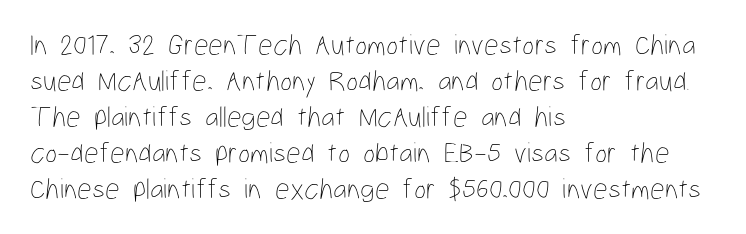
{"italic": "no", "bold": "no", "weight": "thin", "width": "condensed", "stroke_contrast": "low", "x_height": "medium", "monospaced": "no", "underline": "no", "align": "left", "line_spacing_ratio": 1.24, "letter_spacing": "normal", "letter_spacing_em": 0.0, "glyph_px": 29}
